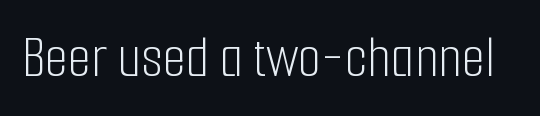
The image shows 60 px light, condensed sans-serif type, upright; set normal letter spacing, not underlined; low stroke contrast and a medium x-height.
